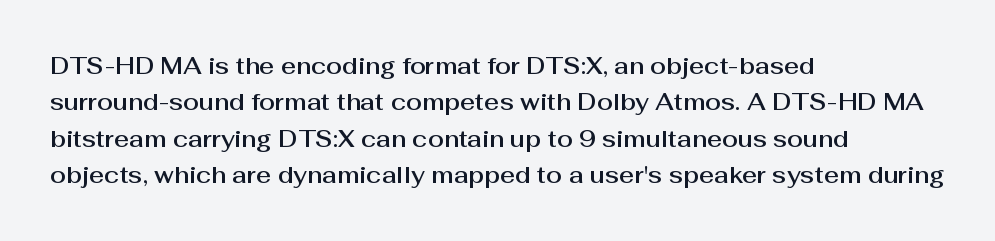
The image shows 23 px text type, upright; set left-aligned, normal line spacing (1.58x), normal letter spacing, not underlined.
